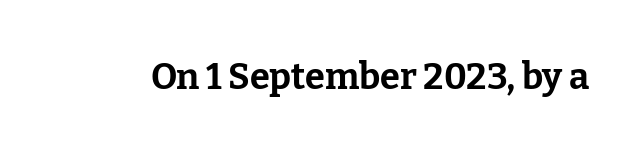
{"serif": "yes", "italic": "no", "bold": "yes", "weight": "bold", "width": "normal", "stroke_contrast": "low", "x_height": "medium", "monospaced": "no", "underline": "no", "letter_spacing": "normal", "letter_spacing_em": 0.0, "glyph_px": 36}
